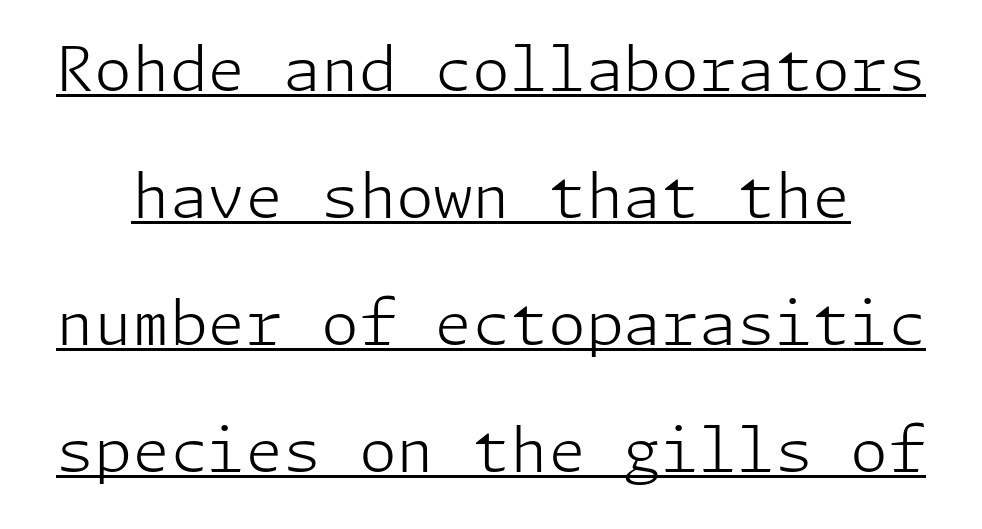
{"serif": "no", "italic": "no", "bold": "no", "weight": "light", "width": "normal", "stroke_contrast": "low", "x_height": "medium", "underline": "yes", "line_spacing": "loose", "line_spacing_ratio": 2.08, "letter_spacing": "normal", "letter_spacing_em": 0.0, "glyph_px": 61}
